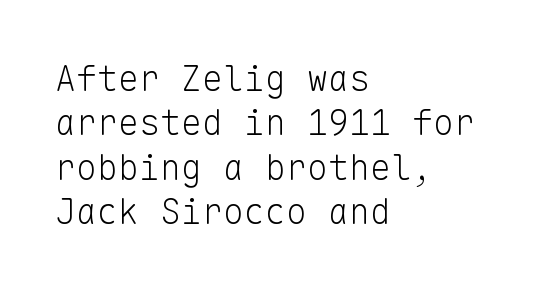
All the whitespace from short lines collects on the right. The strokes carry an ordinary text weight at most. Regarding leading, the lines here are spaced in the standard way. This sample has the even, mechanical cadence of fixed-width lettering. Standard letterfit; no display-style spreading of the glyphs.
